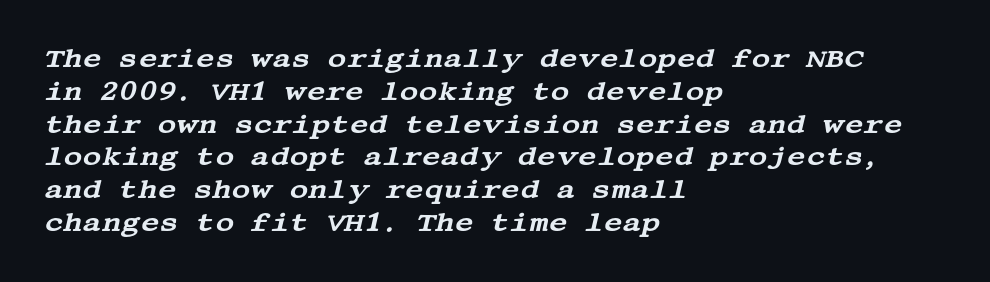
The image shows 26 px text type, italic (leaning right); set left-aligned, normal line spacing (1.26x), normal letter spacing, not underlined.
